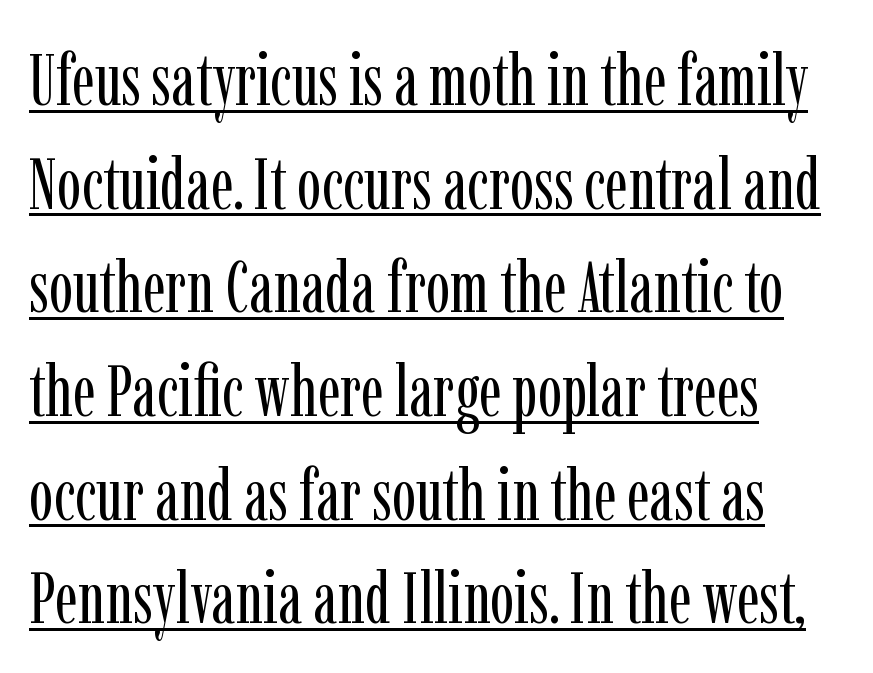
{"serif": "yes", "italic": "no", "bold": "no", "weight": "regular", "width": "condensed", "stroke_contrast": "low", "x_height": "medium", "monospaced": "no", "underline": "yes", "align": "left", "line_spacing": "normal", "line_spacing_ratio": 1.44, "letter_spacing": "normal", "letter_spacing_em": 0.0, "glyph_px": 72}
